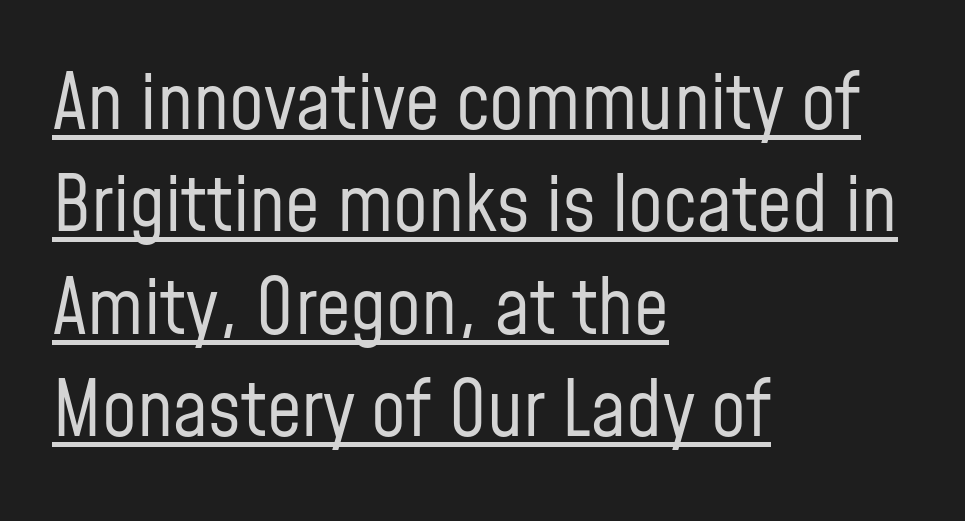
Visually the block forms a straight wall on the left and a jagged coastline on the right. The lettering holds an erect, upright posture throughout. Summary of vertical rhythm: regular, with standard interline spacing. Stroke mass is kept to a normal reading level or below.
